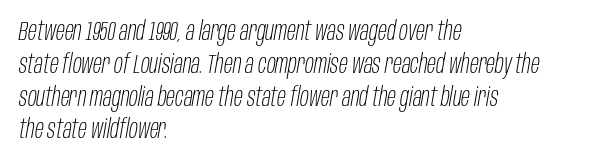
Q: Is the text bold? A: No.
Q: Is the text italic (slanted)? A: Yes, it leans right by about 10 degrees.
Q: Is the text underlined? A: No.
Q: How is the paragraph aligned? A: Left-aligned.
Q: Is the spacing between letters normal or unusually wide? A: Normal.
Q: Is the spacing between lines tight, normal or loose? A: Normal.
